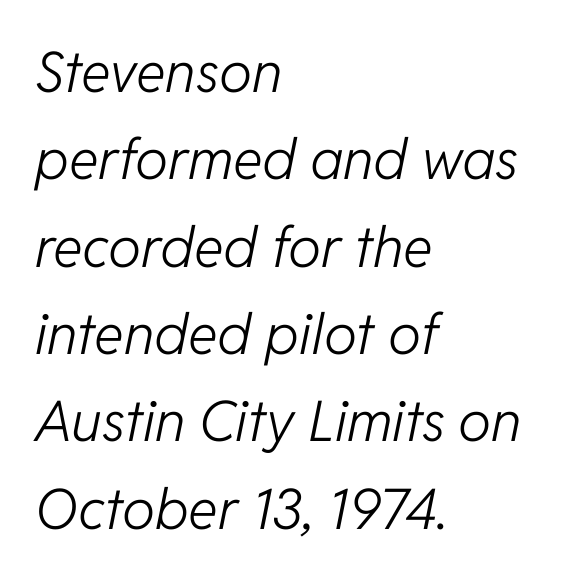
Q: Is the text bold? A: No.
Q: Is the text italic (slanted)? A: Yes, it leans right by about 11 degrees.
Q: Is the text underlined? A: No.
Q: How is the paragraph aligned? A: Left-aligned.
Q: Is the spacing between letters normal or unusually wide? A: Normal.
Q: Is the spacing between lines tight, normal or loose? A: Normal.
Q: Width (condensed, normal, or wide)? A: Normal.
Q: Stroke contrast? A: Low.
Q: x-height? A: Medium.
Q: Monospaced? A: No.
